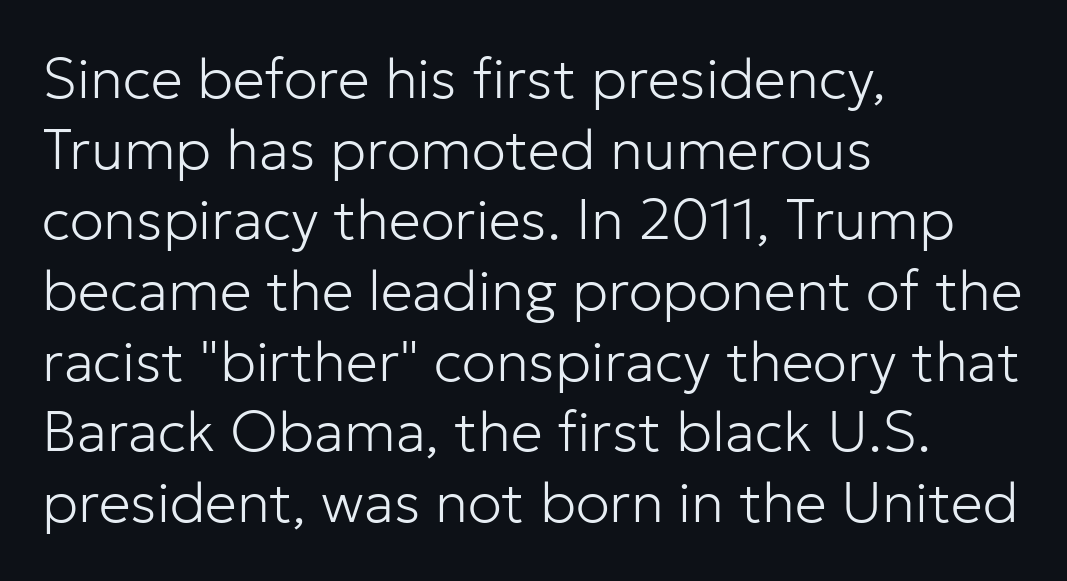
{"serif": "no", "italic": "no", "bold": "no", "weight": "light", "width": "normal", "stroke_contrast": "low", "x_height": "medium", "monospaced": "no", "underline": "no", "align": "left", "line_spacing_ratio": 1.24, "letter_spacing": "normal", "letter_spacing_em": 0.0, "glyph_px": 57}
